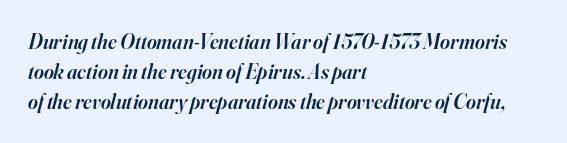
{"italic": "yes", "lean": "right", "slant_degrees": 16, "bold": "semi", "underline": "no", "align": "left", "line_spacing": "normal", "line_spacing_ratio": 1.42, "letter_spacing": "normal", "letter_spacing_em": 0.0, "glyph_px": 21}
